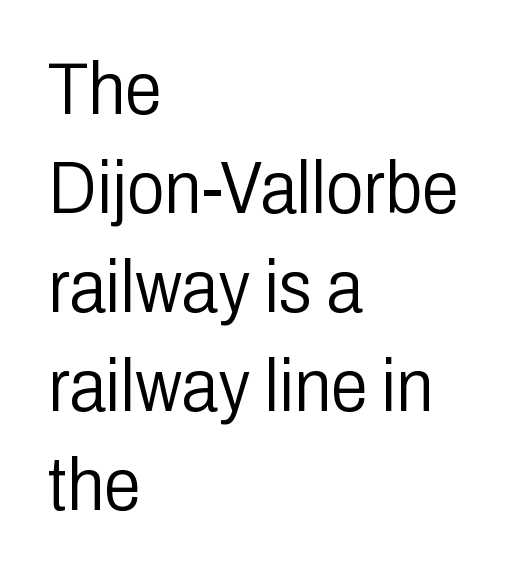
Q: Is the text bold? A: No.
Q: Is the text italic (slanted)? A: No, it is upright.
Q: Is the typeface a serif or a sans-serif typeface? A: Sans-serif.
Q: Is the text underlined? A: No.
Q: How is the paragraph aligned? A: Left-aligned.
Q: Is the spacing between letters normal or unusually wide? A: Normal.
Q: Is the spacing between lines tight, normal or loose? A: Normal.
Q: Width (condensed, normal, or wide)? A: Condensed.
Q: Stroke contrast? A: Low.
Q: x-height? A: Medium.
Q: Monospaced? A: No.
